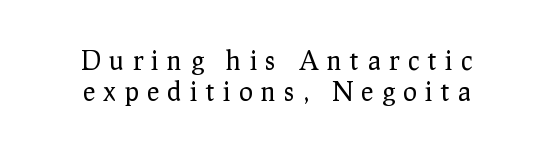
The image shows 26 px text type, upright; set centered, line spacing 1.2x, unusually wide letter spacing (+0.33 em), not underlined.
